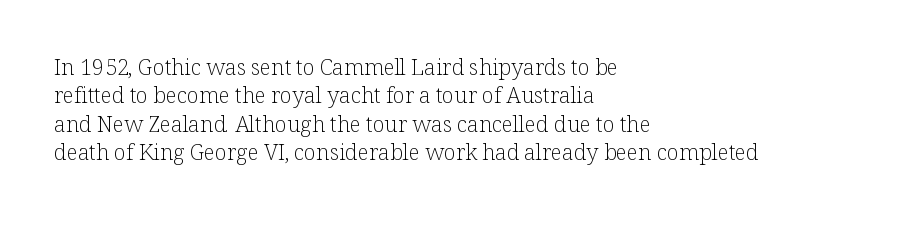
{"italic": "no", "bold": "no", "underline": "no", "align": "left", "line_spacing": "normal", "line_spacing_ratio": 1.29, "letter_spacing": "normal", "letter_spacing_em": 0.0, "glyph_px": 22}
